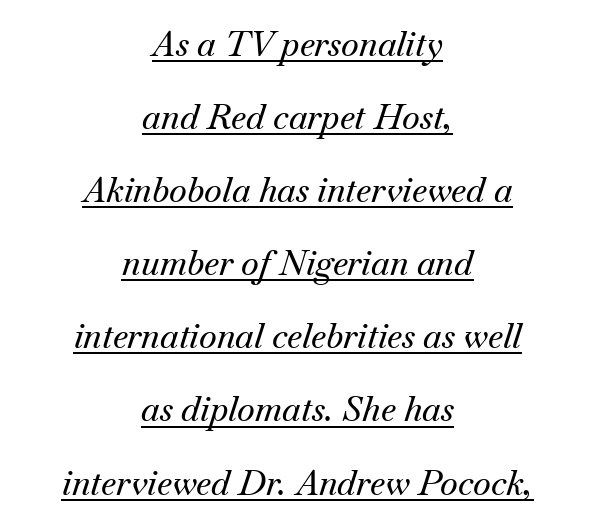
The image shows 34 px serif type, italic (leaning right); set centered, loose line spacing (2.15x), normal letter spacing, underlined; medium stroke contrast and a small x-height.
